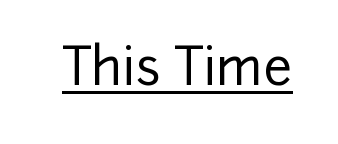
The image shows 51 px sans-serif type, upright; set normal letter spacing, underlined; low stroke contrast and a medium x-height.
